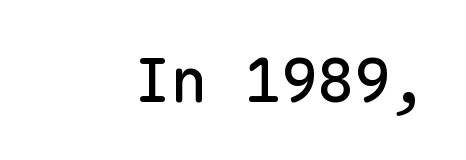
{"serif": "no", "italic": "no", "width": "normal", "stroke_contrast": "low", "x_height": "medium", "monospaced": "yes", "underline": "no", "letter_spacing": "normal", "letter_spacing_em": 0.0, "glyph_px": 61}
